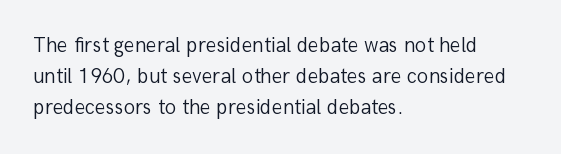
The image shows 21 px text type, upright; set left-aligned, normal line spacing (1.47x), normal letter spacing, not underlined.
